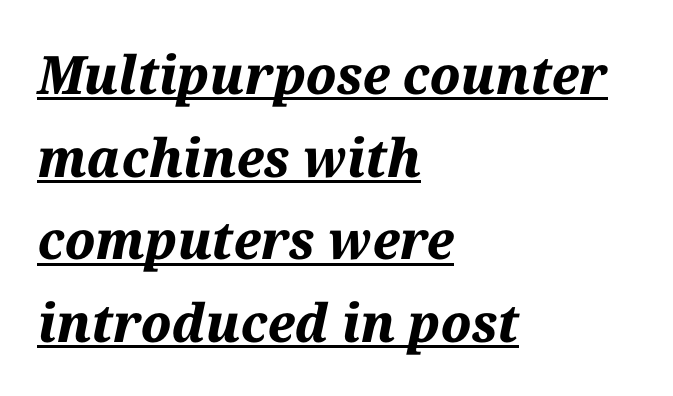
Characters follow at the spacing the type designer built in. The paragraph shown leans on its left margin. The glyphs look as if they've been sheared to an angle. Students, observe: this is what conventionally led text looks like. Underline: present.
